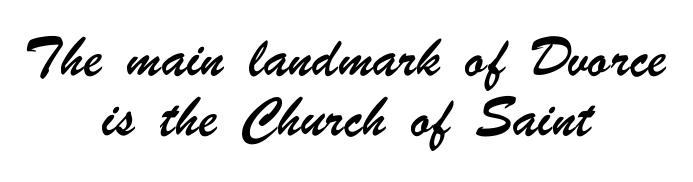
{"underline": "no", "align": "center", "line_spacing": "loose", "line_spacing_ratio": 2.42, "letter_spacing": "normal", "letter_spacing_em": 0.0, "glyph_px": 25}
